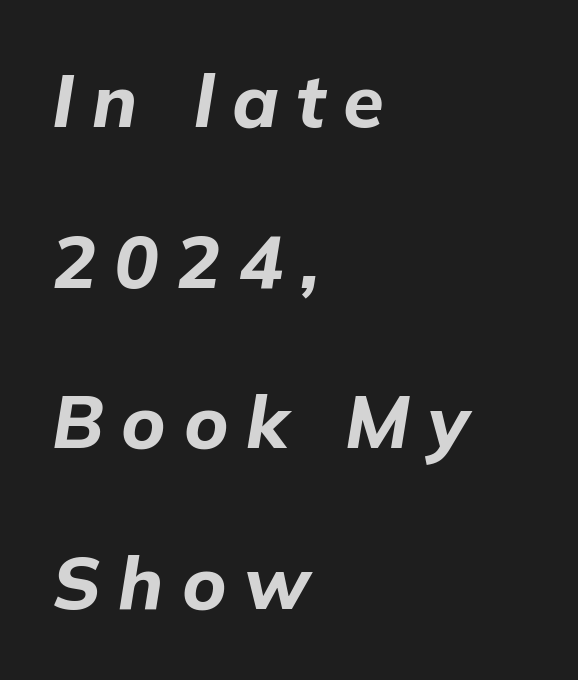
The image shows 74 px bold type, italic (leaning right); set left-aligned, loose line spacing (2.17x), unusually wide letter spacing (+0.24 em), not underlined; low stroke contrast and a medium x-height.
